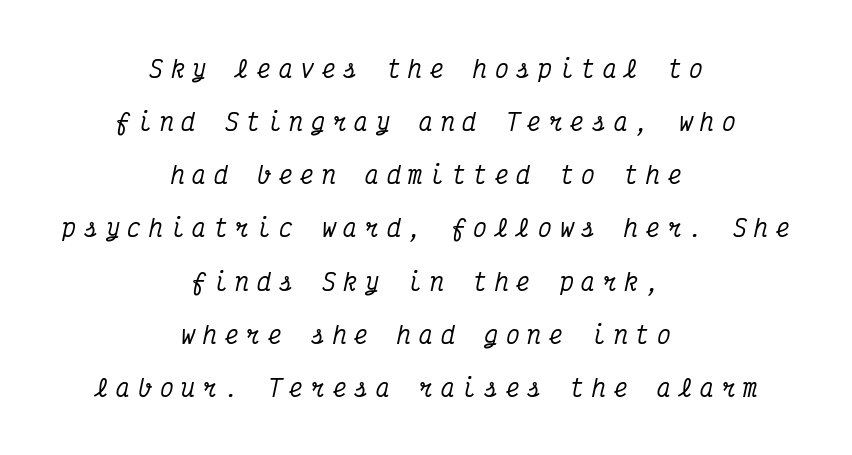
{"italic": "yes", "lean": "right", "slant_degrees": 12, "underline": "no", "align": "center", "line_spacing": "loose", "line_spacing_ratio": 2.31, "letter_spacing": "wide", "letter_spacing_em": 0.34, "glyph_px": 23}
